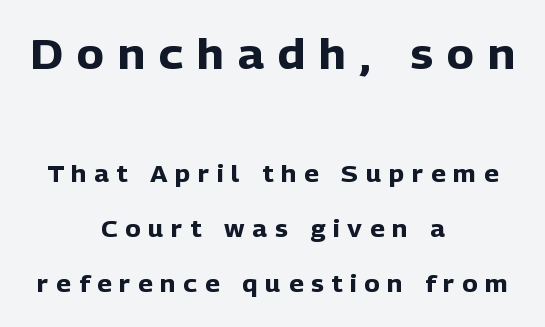
{"serif": "no", "italic": "no", "bold": "yes", "weight": "heavy", "width": "normal", "stroke_contrast": "low", "x_height": "medium", "monospaced": "no", "underline": "no", "align": "center", "line_spacing": "loose", "line_spacing_ratio": 2.38, "letter_spacing": "wide", "letter_spacing_em": 0.34, "larger_block": "first", "size_ratio": 1.78, "glyph_px": 41}
